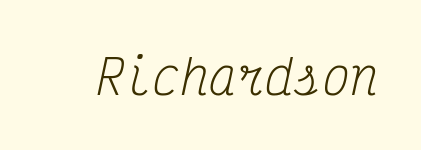
The image shows 47 px regular-weight, condensed serif type, italic (leaning right), monospaced; set normal letter spacing, not underlined; medium stroke contrast and a medium x-height.
